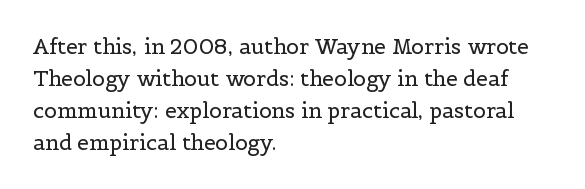
{"italic": "no", "bold": "no", "underline": "no", "align": "left", "line_spacing": "normal", "line_spacing_ratio": 1.52, "letter_spacing": "normal", "letter_spacing_em": 0.0, "glyph_px": 21}
